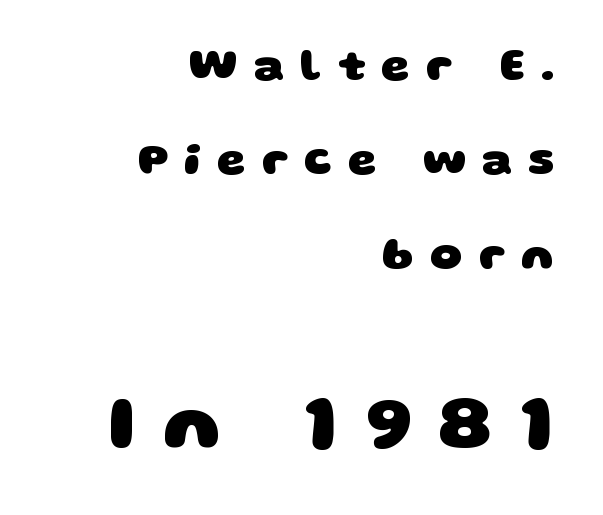
Is the type bold? Yes — the strokes are clearly thick and heavy. Spacing verdict: proportional, widths tailored to each character. Anything drawn beneath the words? Only blank space. Visually the block forms a straight wall on the right and a jagged coastline on the left. Between one letter and the next there's a generous, obvious gap. Nope, no serifs anywhere on these letters.
